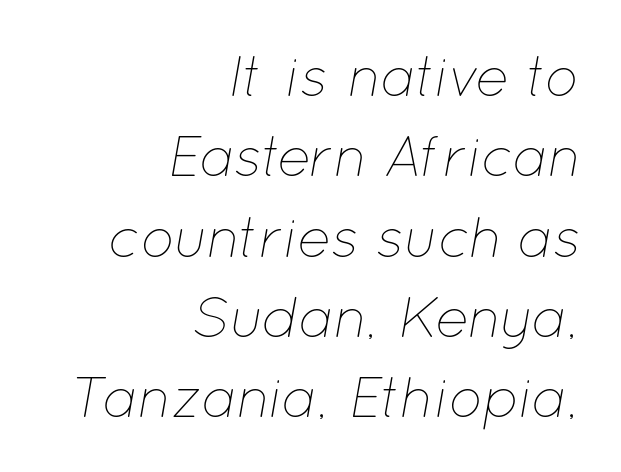
Between one letter and the next there's only the usual sliver of space. These glyphs show unthickened strokes, regular width or finer. Whoever set this chose a conventional vertical rhythm. Slanted lettering throughout. Here the designer chose a conventional face with non-uniform glyph widths. Each row of text sits above clean, open space.
